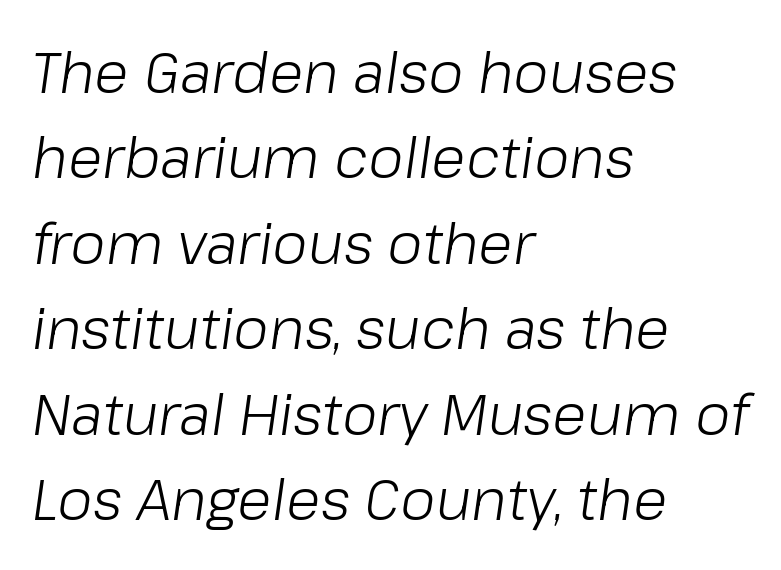
{"italic": "yes", "lean": "right", "slant_degrees": 8, "bold": "no", "weight": "light", "width": "normal", "stroke_contrast": "low", "x_height": "medium", "monospaced": "no", "underline": "no", "align": "left", "line_spacing": "normal", "line_spacing_ratio": 1.5, "letter_spacing": "normal", "letter_spacing_em": 0.0, "glyph_px": 57}
